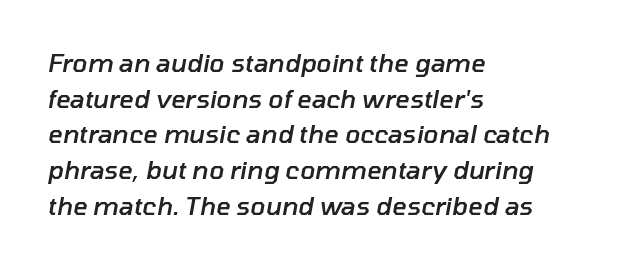
{"italic": "yes", "lean": "right", "slant_degrees": 10, "bold": "semi", "underline": "no", "align": "left", "line_spacing": "normal", "line_spacing_ratio": 1.43, "letter_spacing": "normal", "letter_spacing_em": 0.0, "glyph_px": 25}
